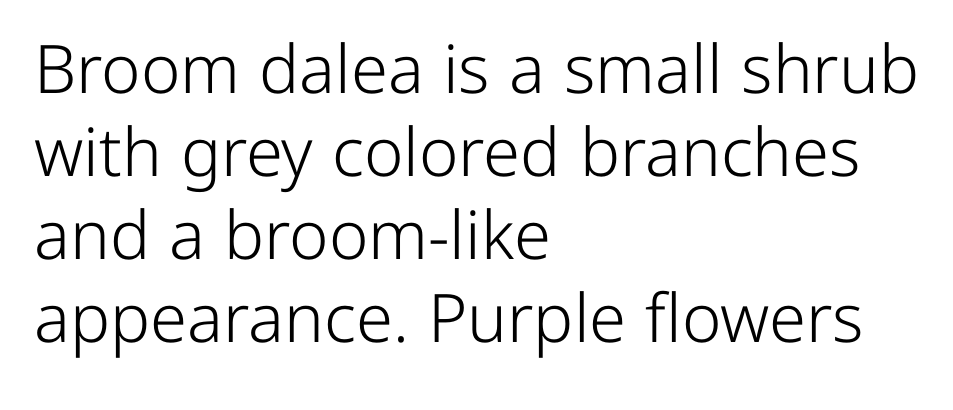
Upright lettering throughout. Nothing heavy about these letters — not bold at all. Caption: standard tracking, unaltered. Each letter keeps its own natural width here, so spacing adapts to shape.
